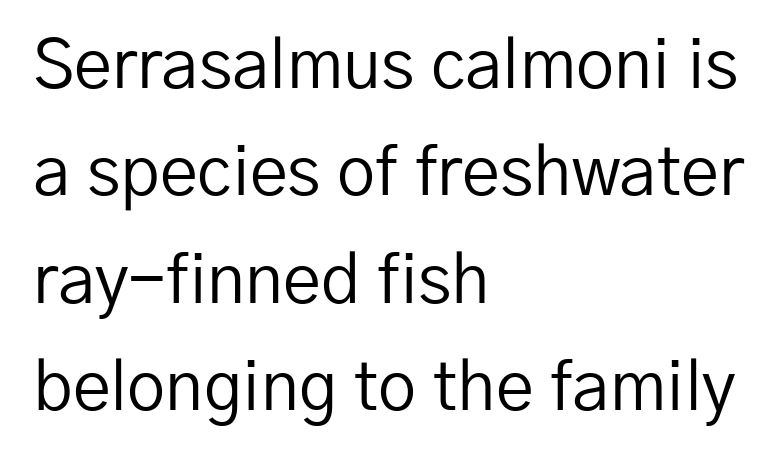
{"serif": "no", "italic": "no", "bold": "no", "weight": "regular", "width": "normal", "stroke_contrast": "low", "x_height": "medium", "monospaced": "no", "underline": "no", "align": "left", "line_spacing": "normal", "line_spacing_ratio": 1.58, "letter_spacing": "normal", "letter_spacing_em": 0.0, "glyph_px": 68}
